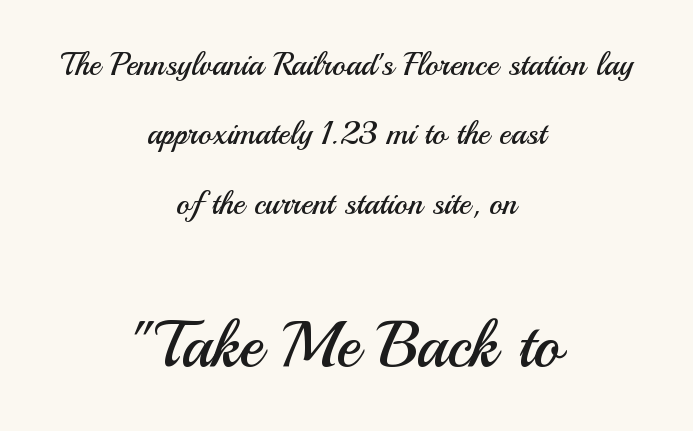
The image shows 65 px regular-weight sans-serif type; set centered, loose line spacing (2.17x), normal letter spacing, not underlined; the second (bottom) block is 2.03x larger; medium stroke contrast and a small x-height.
